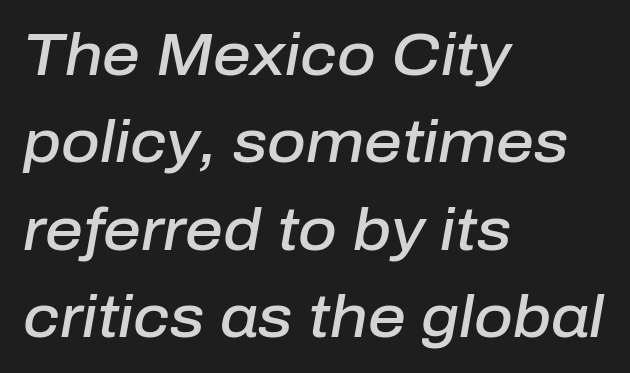
{"italic": "yes", "lean": "right", "slant_degrees": 10, "bold": "semi", "weight": "semibold", "width": "normal", "stroke_contrast": "low", "x_height": "medium", "monospaced": "no", "underline": "no", "align": "left", "line_spacing": "normal", "line_spacing_ratio": 1.48, "letter_spacing": "normal", "letter_spacing_em": 0.0, "glyph_px": 59}
